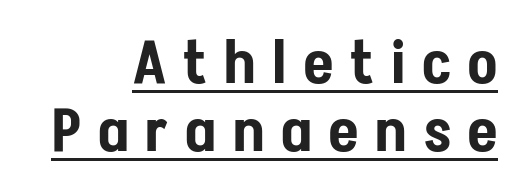
{"serif": "no", "italic": "no", "width": "condensed", "stroke_contrast": "low", "x_height": "medium", "monospaced": "no", "underline": "yes", "align": "right", "line_spacing": "tight", "line_spacing_ratio": 1.13, "letter_spacing": "wide", "letter_spacing_em": 0.29, "glyph_px": 60}
